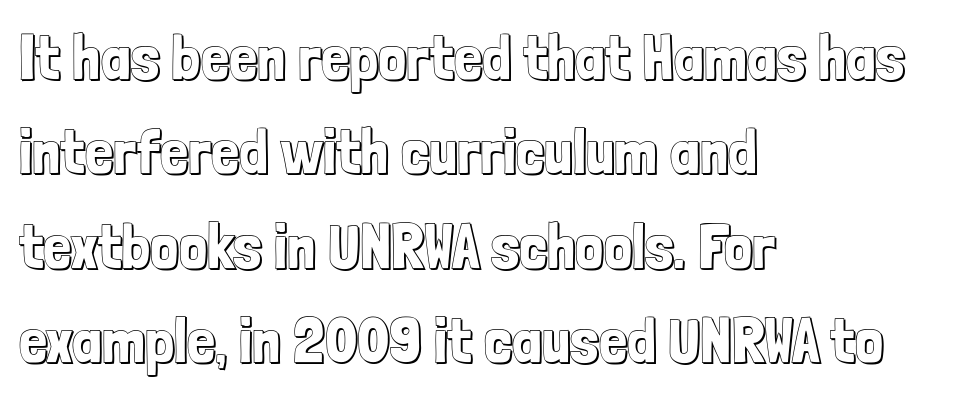
Q: Is the text italic (slanted)? A: No, it is upright.
Q: Is the text underlined? A: No.
Q: How is the paragraph aligned? A: Left-aligned.
Q: Is the spacing between letters normal or unusually wide? A: Normal.
Q: Is the spacing between lines tight, normal or loose? A: Normal.
Q: Width (condensed, normal, or wide)? A: Condensed.
Q: x-height? A: Medium.
Q: Monospaced? A: No.
